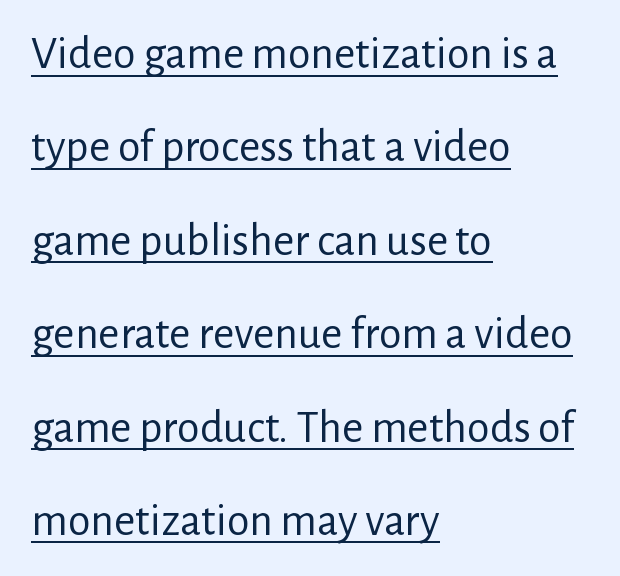
The image shows 46 px regular-weight sans-serif type, upright; set left-aligned, loose line spacing (2.03x), normal letter spacing, underlined; low stroke contrast and a medium x-height.
